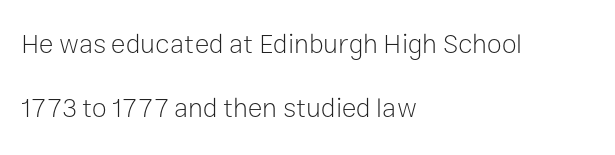
Q: Is the text bold? A: No.
Q: Is the text italic (slanted)? A: No, it is upright.
Q: Is the text underlined? A: No.
Q: How is the paragraph aligned? A: Left-aligned.
Q: Is the spacing between letters normal or unusually wide? A: Normal.
Q: Is the spacing between lines tight, normal or loose? A: Loose.
